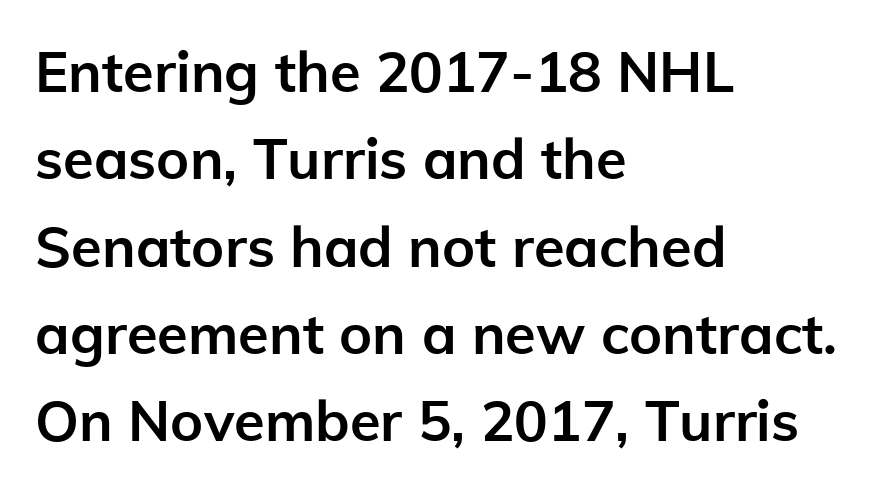
This rendering features lettering with no underline. This block has exactly the height ordinary leading produces. If you drew a line through each stem, it would be perfectly vertical. Here the designer chose a conventional face with non-uniform glyph widths. The rendering keeps characters at their native spacing. Heavy-handed strokes throughout: this text is bold.
